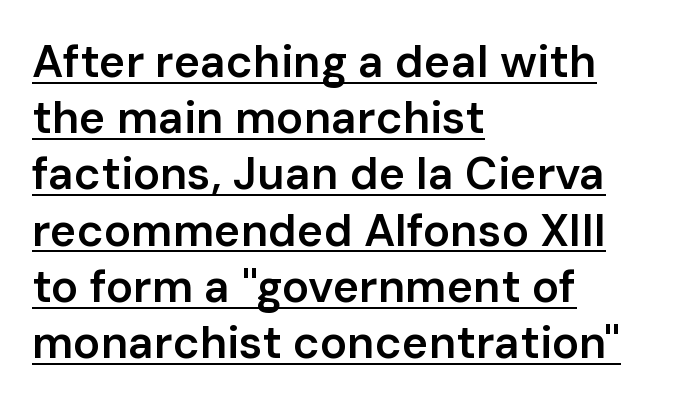
{"serif": "no", "italic": "no", "bold": "semi", "weight": "semibold", "width": "normal", "stroke_contrast": "low", "x_height": "medium", "monospaced": "no", "underline": "yes", "align": "left", "line_spacing": "normal", "line_spacing_ratio": 1.25, "letter_spacing": "normal", "letter_spacing_em": 0.0, "glyph_px": 45}
